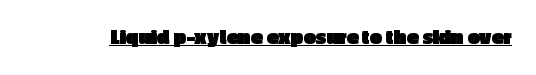
The face used here is rendered with its standard letterfit. These lines were composed using upright roman letters. Strokes here are thick enough to call this a true bold. Is there an underline? Yes — a line sits under the letters.
